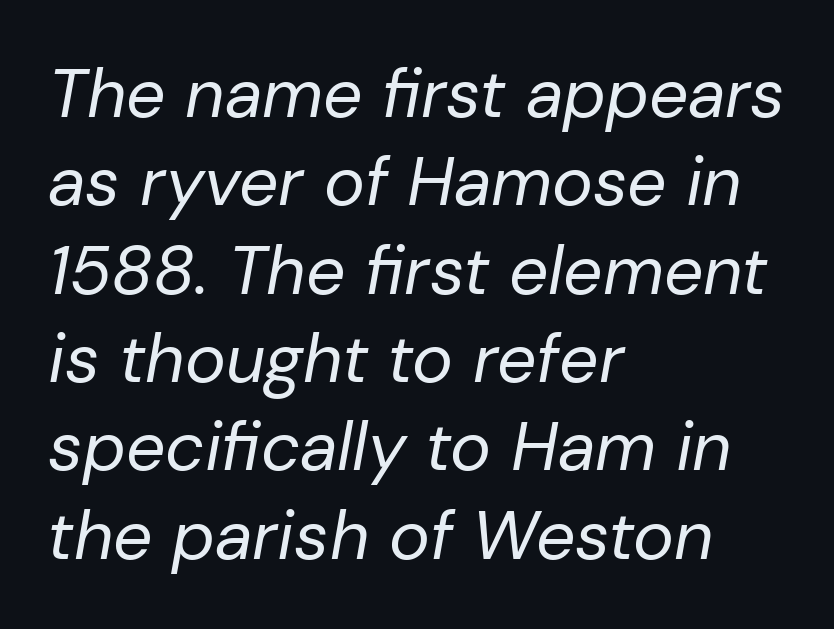
The passage shown stacks its lines at a standard gap. Students, note that the glyphs here touch the page at normal intervals. Is the block centered? No — it sits flush against the left margin. Spacing verdict: proportional, widths tailored to each character. Observe the lean: these are italic letterforms. The typesetting does not lean heavy: it is not bold.
